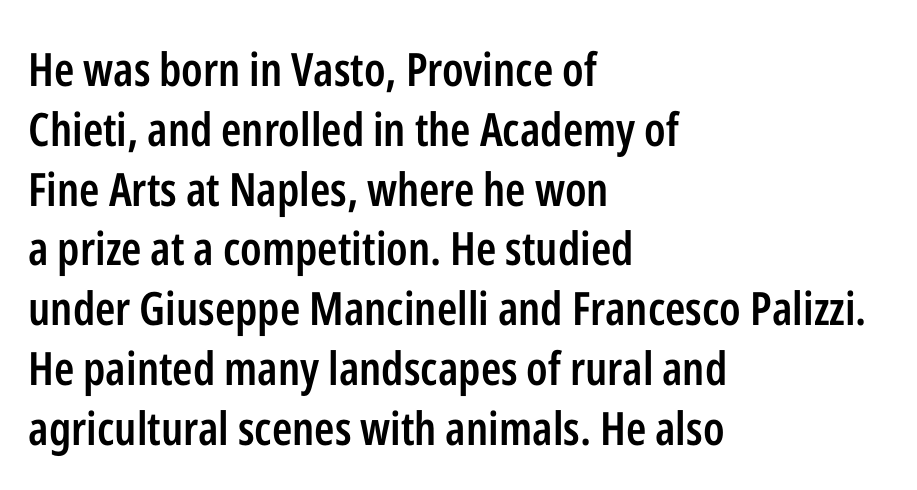
{"serif": "no", "italic": "no", "bold": "semi", "weight": "semibold", "width": "condensed", "stroke_contrast": "low", "x_height": "medium", "monospaced": "no", "underline": "no", "align": "left", "line_spacing": "normal", "line_spacing_ratio": 1.3, "letter_spacing": "normal", "letter_spacing_em": 0.0, "glyph_px": 46}
